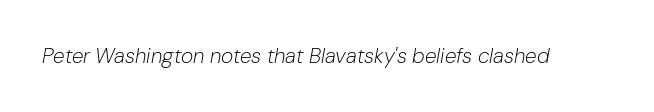
The image shows 21 px text type, italic (leaning right); set normal letter spacing, not underlined.
